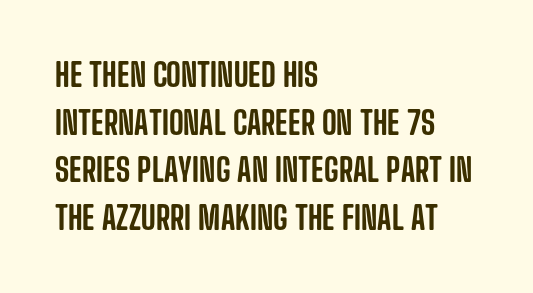
The image shows 32 px condensed sans-serif type, upright; set left-aligned, normal line spacing (1.49x), normal letter spacing, not underlined; low stroke contrast and a large x-height.
